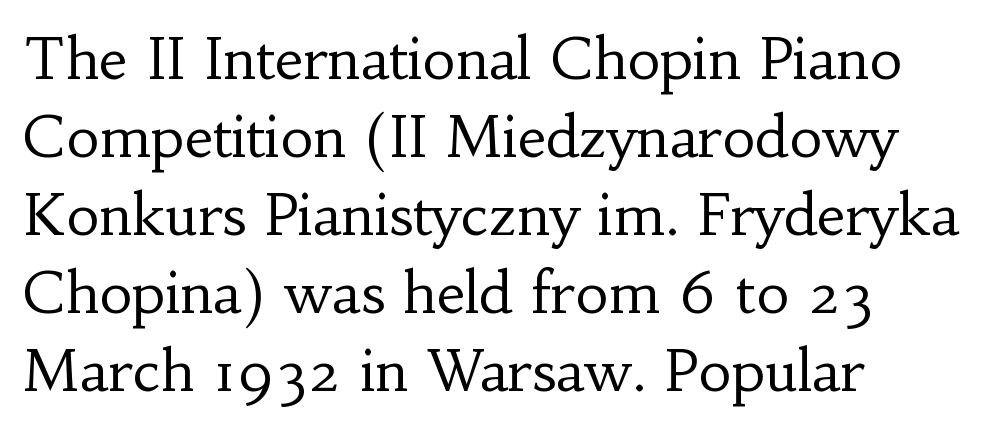
Q: Is the text bold? A: No.
Q: Is the text italic (slanted)? A: No, it is upright.
Q: Is the typeface a serif or a sans-serif typeface? A: Serif.
Q: Is the text underlined? A: No.
Q: How is the paragraph aligned? A: Left-aligned.
Q: Is the spacing between letters normal or unusually wide? A: Normal.
Q: Is the spacing between lines tight, normal or loose? A: Normal.
Q: Width (condensed, normal, or wide)? A: Normal.
Q: Stroke contrast? A: Low.
Q: x-height? A: Small.
Q: Monospaced? A: No.
